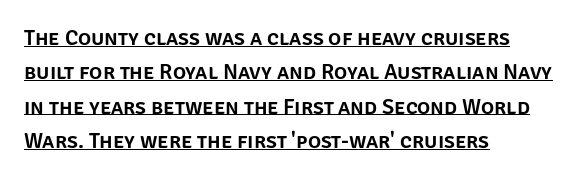
Q: Is the text italic (slanted)? A: No, it is upright.
Q: Is the text underlined? A: Yes.
Q: How is the paragraph aligned? A: Left-aligned.
Q: Is the spacing between letters normal or unusually wide? A: Normal.
Q: Is the spacing between lines tight, normal or loose? A: Normal.
